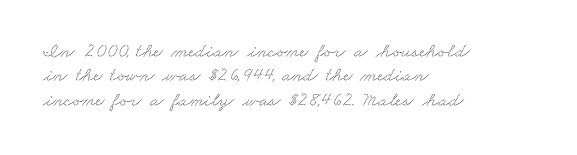
Q: Is the text underlined? A: No.
Q: How is the paragraph aligned? A: Left-aligned.
Q: Is the spacing between letters normal or unusually wide? A: Normal.
